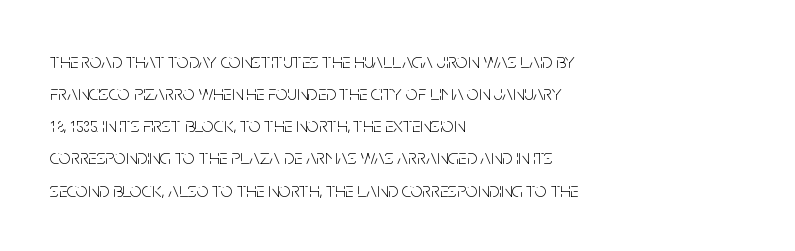
Is the block centered? No — it sits flush against the left margin. Honestly, the row spacing looks completely unremarkable. Check under the words: just untouched page. Ascenders rise straight up at ninety degrees. Nobody touched the tracking dial on this one.
